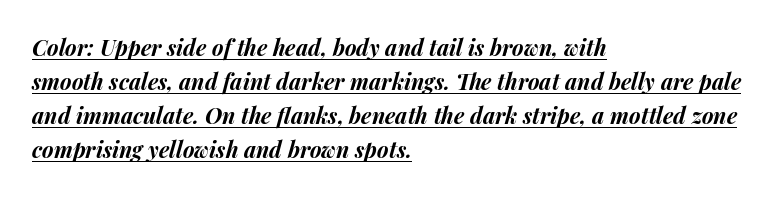
The image shows 22 px bold type, italic (leaning right); set left-aligned, normal line spacing (1.55x), normal letter spacing, underlined.
